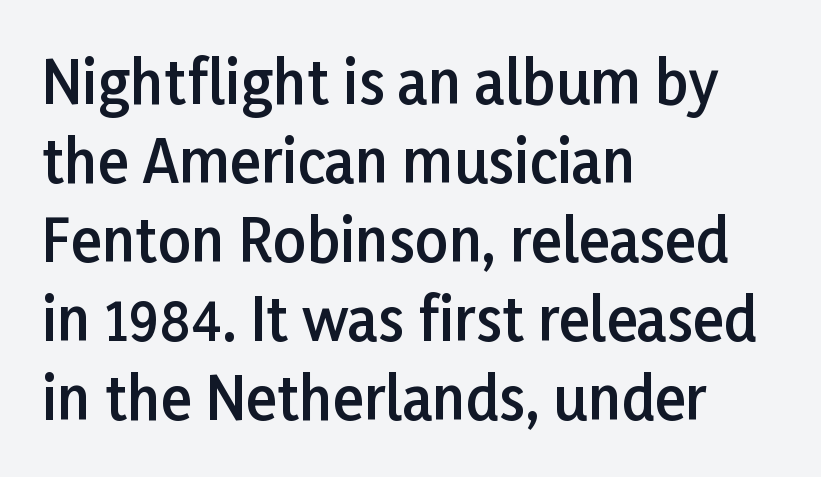
The image shows 58 px semibold sans-serif type, upright; set left-aligned, normal line spacing (1.36x), normal letter spacing, not underlined; low stroke contrast and a medium x-height.
